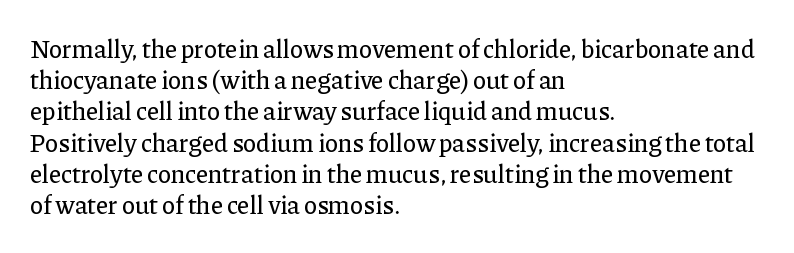
If you drew a line through each stem, it would be perfectly vertical. Leading: standard. The setting favours the left margin, as ordinary paragraphs usually do. Nobody touched the tracking dial on this one. Lines of text with bare space underneath.
